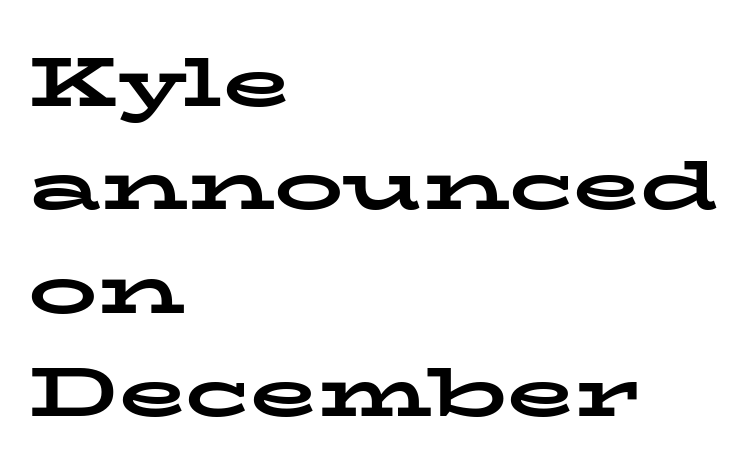
Q: Is the text bold? A: Yes.
Q: Is the text italic (slanted)? A: No, it is upright.
Q: Is the typeface a serif or a sans-serif typeface? A: Serif.
Q: Is the text underlined? A: No.
Q: How is the paragraph aligned? A: Left-aligned.
Q: Is the spacing between letters normal or unusually wide? A: Normal.
Q: Is the spacing between lines tight, normal or loose? A: Normal.
Q: Width (condensed, normal, or wide)? A: Wide.
Q: Stroke contrast? A: Low.
Q: x-height? A: Medium.
Q: Monospaced? A: No.
